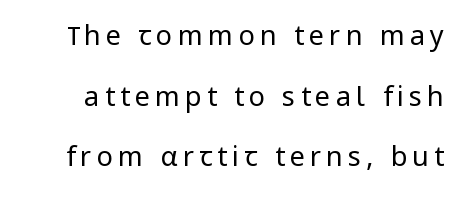
The image shows 27 px text type, upright; set loose line spacing (2.25x), not underlined.
